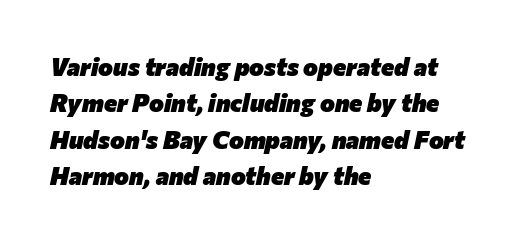
Q: Is the text bold? A: Yes.
Q: Is the text italic (slanted)? A: Yes, it leans right by about 12 degrees.
Q: Is the text underlined? A: No.
Q: How is the paragraph aligned? A: Left-aligned.
Q: Is the spacing between letters normal or unusually wide? A: Normal.
Q: Is the spacing between lines tight, normal or loose? A: Normal.
